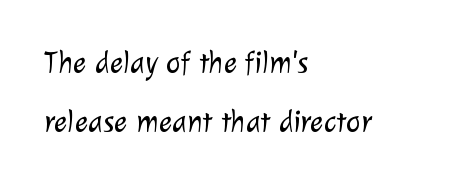
The image shows 31 px light sans-serif type; set left-aligned, line spacing 1.89x, normal letter spacing, not underlined; low stroke contrast and a medium x-height.
